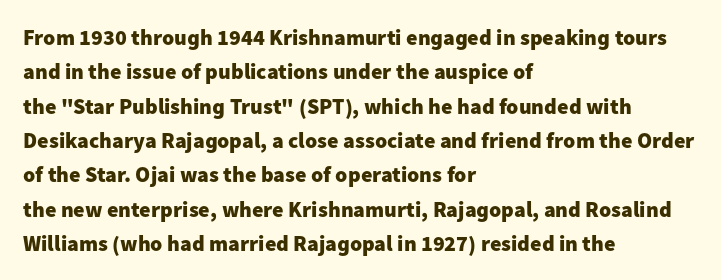
Upright lettering throughout. Just letters on the line, the space beneath them empty. The vertical gap from one line to the next is medium. Strong, thick strokes mark this as bold type. Short and long lines alike share a common starting point at left.
